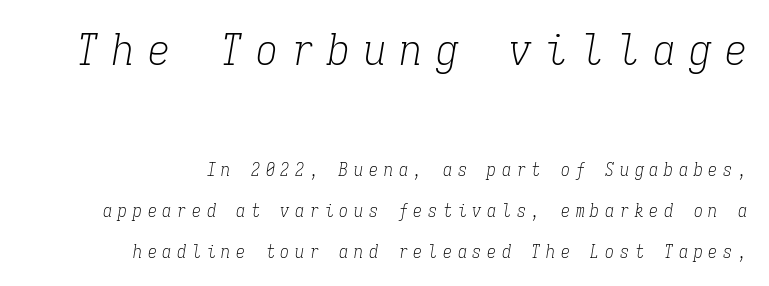
{"serif": "yes", "italic": "yes", "lean": "right", "slant_degrees": 9, "bold": "no", "weight": "light", "width": "condensed", "stroke_contrast": "low", "x_height": "medium", "monospaced": "yes", "underline": "no", "align": "right", "line_spacing": "loose", "line_spacing_ratio": 2.28, "letter_spacing": "wide", "letter_spacing_em": 0.32, "larger_block": "first", "size_ratio": 2.44, "glyph_px": 44}
